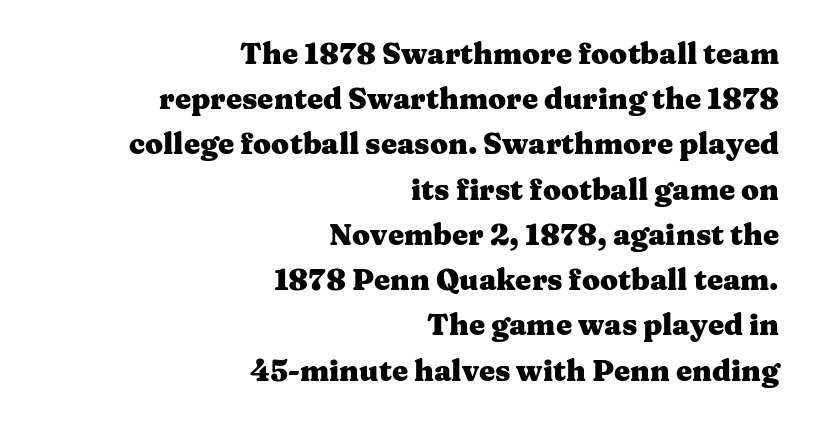
Q: Is the text bold? A: Yes.
Q: Is the text italic (slanted)? A: No, it is upright.
Q: Is the typeface a serif or a sans-serif typeface? A: Serif.
Q: Is the text underlined? A: No.
Q: How is the paragraph aligned? A: Right-aligned.
Q: Is the spacing between letters normal or unusually wide? A: Normal.
Q: Is the spacing between lines tight, normal or loose? A: Normal.
Q: Width (condensed, normal, or wide)? A: Wide.
Q: Stroke contrast? A: Medium.
Q: x-height? A: Medium.
Q: Monospaced? A: No.
